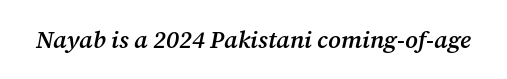
The gaps between neighbouring characters are ordinary and unremarkable. Descenders are the only things crossing below the line. The glyphs have the mass of a demibold cut, below bold. Designer's note — italics engaged.
